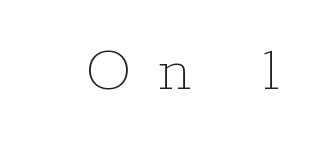
Q: Is the text bold? A: No.
Q: Is the text italic (slanted)? A: No, it is upright.
Q: Is the text underlined? A: No.
Q: Is the spacing between letters normal or unusually wide? A: Unusually wide.
Q: Width (condensed, normal, or wide)? A: Normal.
Q: Stroke contrast? A: Low.
Q: x-height? A: Medium.
Q: Monospaced? A: No.
